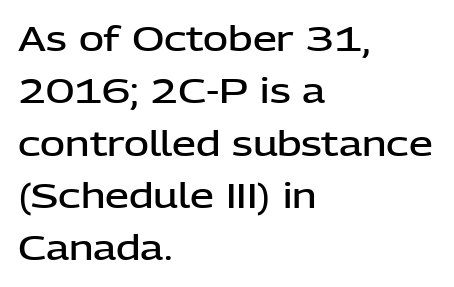
Q: Is the text bold? A: Semi-bold.
Q: Is the text italic (slanted)? A: No, it is upright.
Q: Is the typeface a serif or a sans-serif typeface? A: Sans-serif.
Q: Is the text underlined? A: No.
Q: How is the paragraph aligned? A: Left-aligned.
Q: Is the spacing between letters normal or unusually wide? A: Normal.
Q: Is the spacing between lines tight, normal or loose? A: Normal.
Q: Width (condensed, normal, or wide)? A: Normal.
Q: Stroke contrast? A: Low.
Q: x-height? A: Medium.
Q: Monospaced? A: No.
